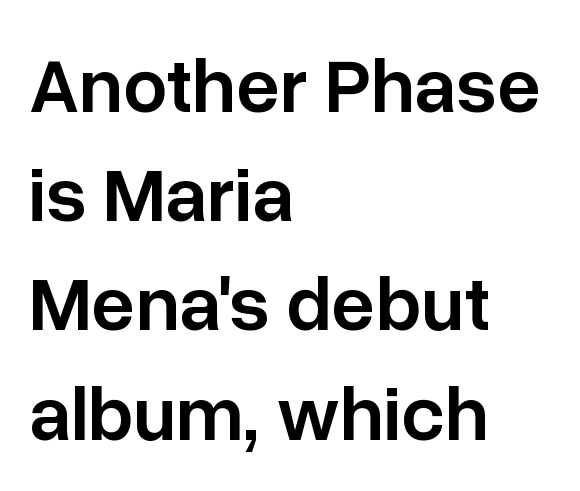
Caption: multi-line text, flush left, ragged right. The glyphs in this specimen are sans serif. The letters stand upright; this is a roman face. Its strokes are somewhat broadened, the hallmark of semibold type. Bare-footed words on every line. This sample uses plain, unmodified letter spacing.
